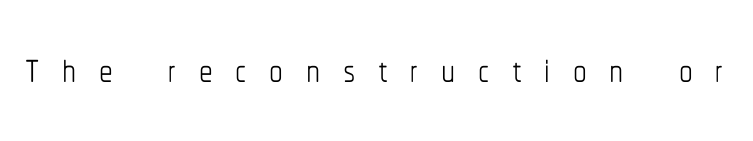
Q: Is the text bold? A: No.
Q: Is the text italic (slanted)? A: No, it is upright.
Q: Is the text underlined? A: No.
Q: Is the spacing between letters normal or unusually wide? A: Unusually wide.
Q: Width (condensed, normal, or wide)? A: Condensed.
Q: Stroke contrast? A: Low.
Q: x-height? A: Medium.
Q: Monospaced? A: No.
